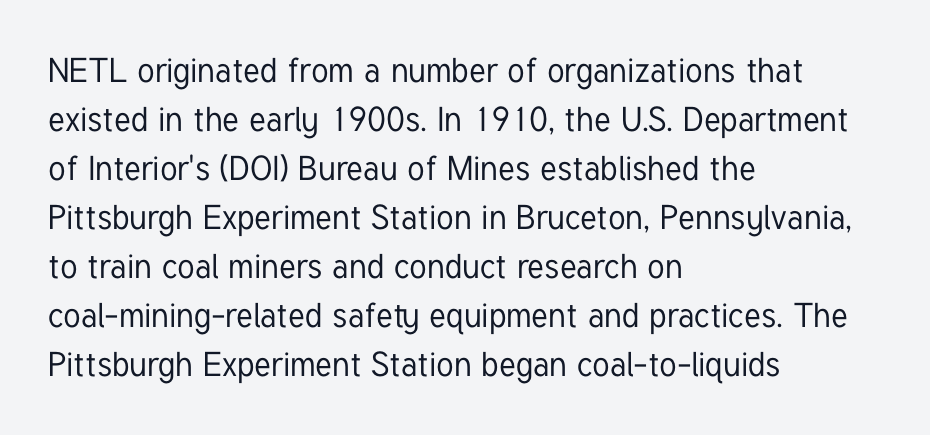
{"serif": "no", "italic": "no", "width": "condensed", "stroke_contrast": "low", "x_height": "medium", "monospaced": "no", "underline": "no", "align": "left", "line_spacing": "normal", "line_spacing_ratio": 1.44, "letter_spacing": "normal", "letter_spacing_em": 0.0, "glyph_px": 34}
